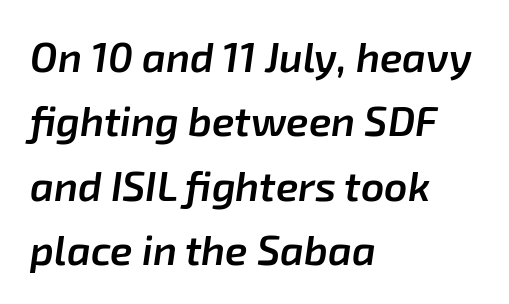
The rendering uses natural spacing where letterforms have individual widths. Leading matches the norm, producing a regular column. Summary of weight: moderately heavy, a semibold. The setting favours the left margin, as ordinary paragraphs usually do. The rendering keeps characters at their native spacing.
